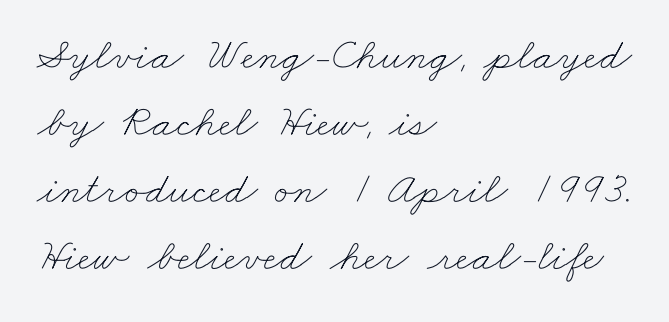
The type is set solid horizontally, with unmodified tracking. The passage shown is typed in a proportional face where columns would drift. These lines stack with their left ends in a neat column. Quick note: underline off. Weight: not bold — regular or lighter. Baseline-to-baseline distance is the conventional proportion of letter height.
